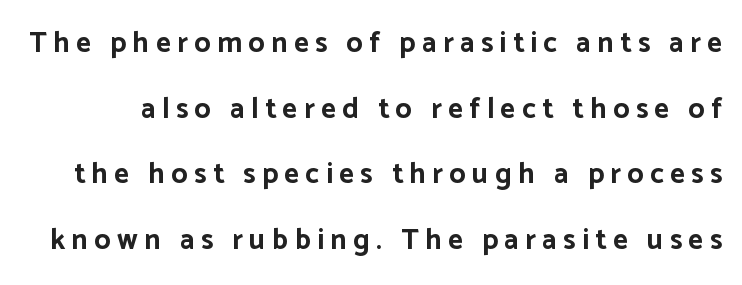
Q: Is the text bold? A: Yes.
Q: Is the text italic (slanted)? A: No, it is upright.
Q: Is the typeface a serif or a sans-serif typeface? A: Sans-serif.
Q: Is the text underlined? A: No.
Q: Is the spacing between letters normal or unusually wide? A: Unusually wide.
Q: Is the spacing between lines tight, normal or loose? A: Loose.
Q: Width (condensed, normal, or wide)? A: Normal.
Q: Stroke contrast? A: Low.
Q: x-height? A: Medium.
Q: Monospaced? A: No.
